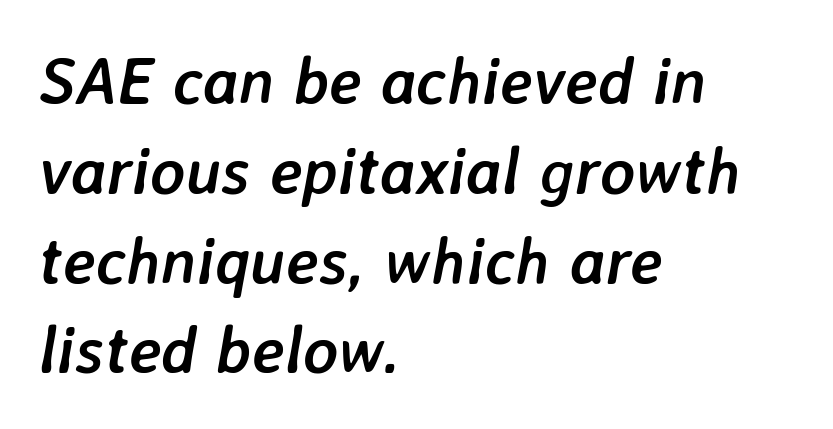
Q: Is the text bold? A: Yes.
Q: Is the text italic (slanted)? A: Yes, it leans right by about 7 degrees.
Q: Is the text underlined? A: No.
Q: How is the paragraph aligned? A: Left-aligned.
Q: Is the spacing between letters normal or unusually wide? A: Normal.
Q: Is the spacing between lines tight, normal or loose? A: Normal.
Q: Width (condensed, normal, or wide)? A: Normal.
Q: Stroke contrast? A: Low.
Q: x-height? A: Medium.
Q: Monospaced? A: No.
